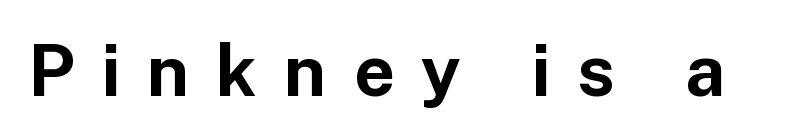
The image shows 71 px bold sans-serif type, upright; set unusually wide letter spacing (+0.38 em), not underlined; low stroke contrast and a medium x-height.
